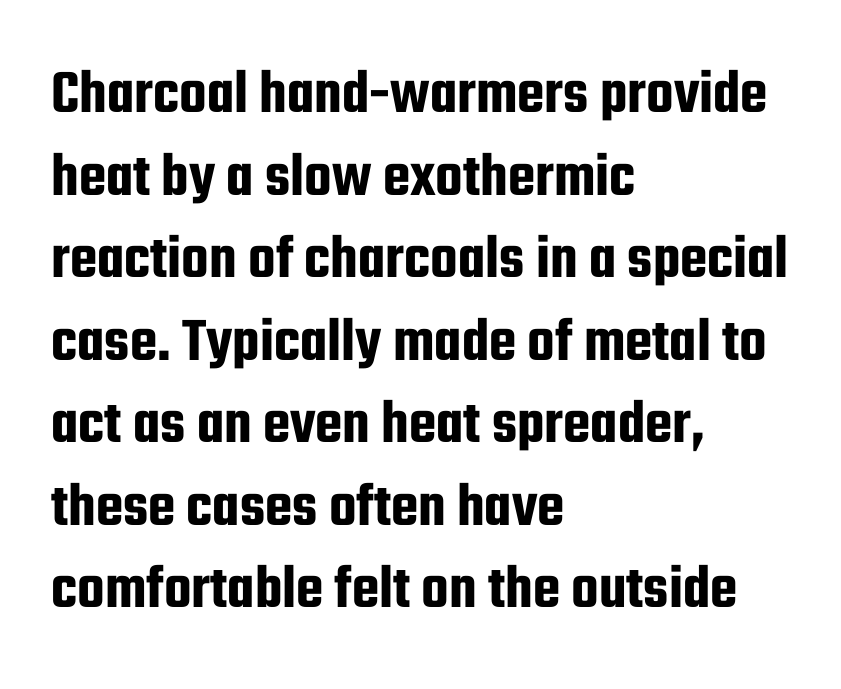
The compositor pushed each line to the left boundary. Each letter keeps its own natural width here, so spacing adapts to shape. Notice how descenders clear the ascenders below comfortably — that's standard leading. Is there any slant? The stems are plumb. Descenders hang freely into open space. The typeface chosen for these lines omits serifs.
